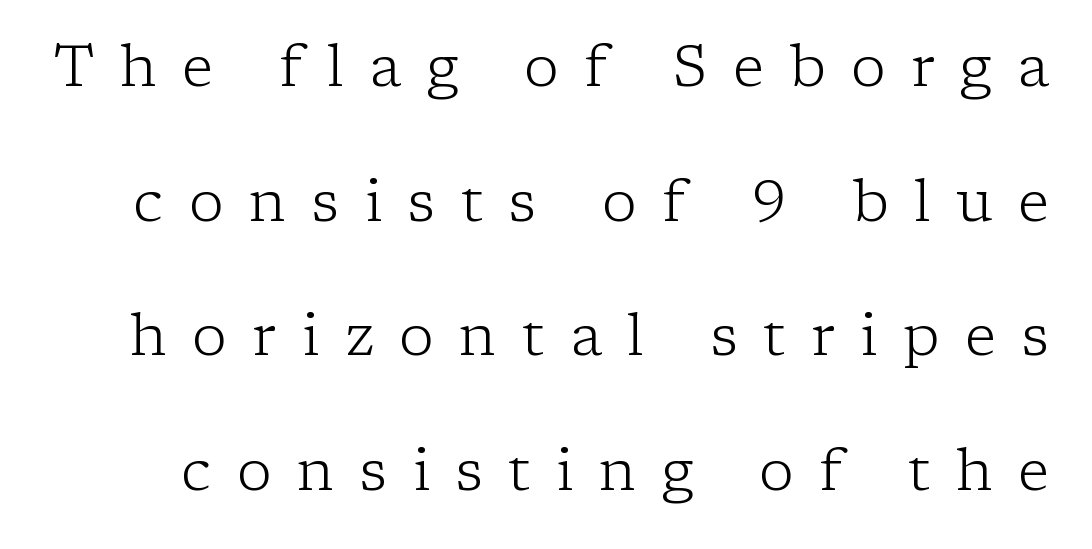
{"serif": "yes", "italic": "no", "bold": "no", "weight": "light", "width": "normal", "stroke_contrast": "low", "x_height": "medium", "monospaced": "no", "underline": "no", "line_spacing": "loose", "line_spacing_ratio": 2.32, "letter_spacing": "wide", "letter_spacing_em": 0.44, "glyph_px": 58}
